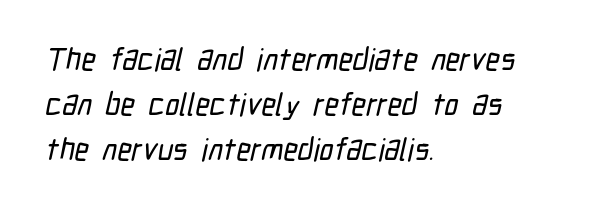
Q: Is the typeface a serif or a sans-serif typeface? A: Sans-serif.
Q: Is the text underlined? A: No.
Q: How is the paragraph aligned? A: Left-aligned.
Q: Is the spacing between letters normal or unusually wide? A: Normal.
Q: Is the spacing between lines tight, normal or loose? A: Normal.
Q: Width (condensed, normal, or wide)? A: Condensed.
Q: Stroke contrast? A: Low.
Q: x-height? A: Medium.
Q: Monospaced? A: No.
